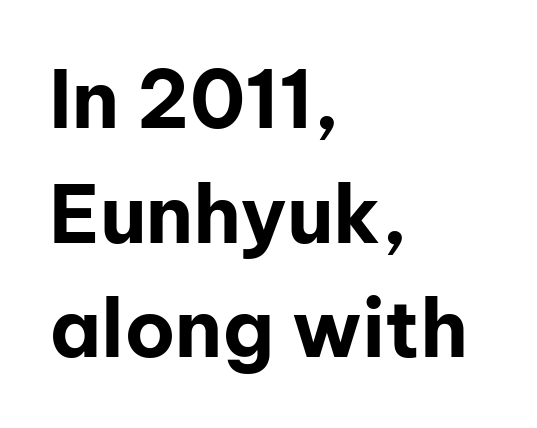
Q: Is the text bold? A: Yes.
Q: Is the text italic (slanted)? A: No, it is upright.
Q: Is the typeface a serif or a sans-serif typeface? A: Sans-serif.
Q: Is the text underlined? A: No.
Q: How is the paragraph aligned? A: Left-aligned.
Q: Is the spacing between letters normal or unusually wide? A: Normal.
Q: Is the spacing between lines tight, normal or loose? A: Normal.
Q: Width (condensed, normal, or wide)? A: Normal.
Q: Stroke contrast? A: Low.
Q: x-height? A: Medium.
Q: Monospaced? A: No.
